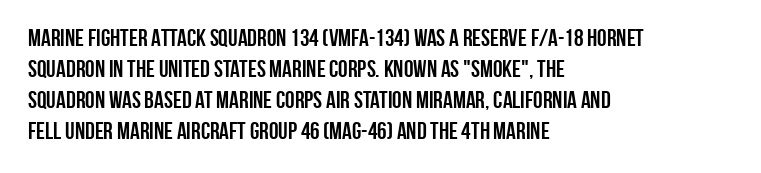
Q: Is the text bold? A: Yes.
Q: Is the text italic (slanted)? A: No, it is upright.
Q: Is the text underlined? A: No.
Q: How is the paragraph aligned? A: Left-aligned.
Q: Is the spacing between letters normal or unusually wide? A: Normal.
Q: Is the spacing between lines tight, normal or loose? A: Normal.
